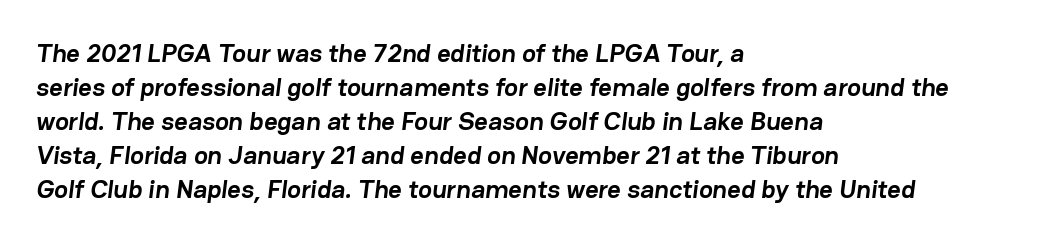
Every row of glyphs begins at an identical x-position on the left. The specimen omits any rule beneath the text block's lines. On the weight axis this lands at bold, roughly 700. Quick note: interline space is typical. Compared with typical body copy, the letter spacing here is the same.
